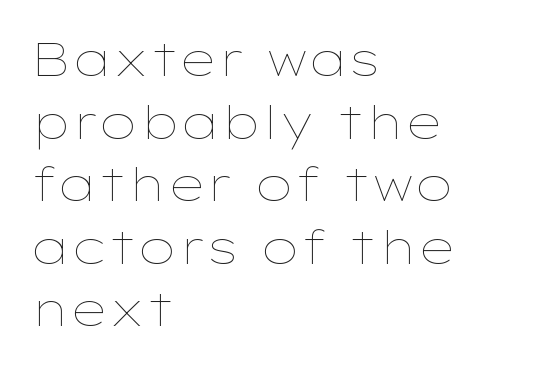
Posture: upright roman. The face used here is rendered with its standard letterfit. The words here are not underlined. You could not count columns in this text — the font is proportionally spaced.
